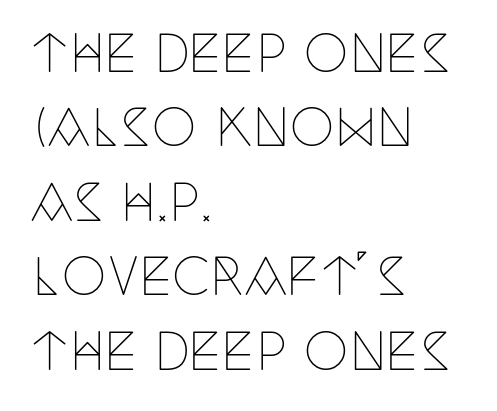
{"serif": "yes", "italic": "no", "bold": "no", "weight": "thin", "width": "condensed", "stroke_contrast": "low", "x_height": "large", "monospaced": "no", "underline": "no", "align": "left", "line_spacing": "normal", "line_spacing_ratio": 1.49, "letter_spacing": "normal", "letter_spacing_em": 0.0, "glyph_px": 50}
